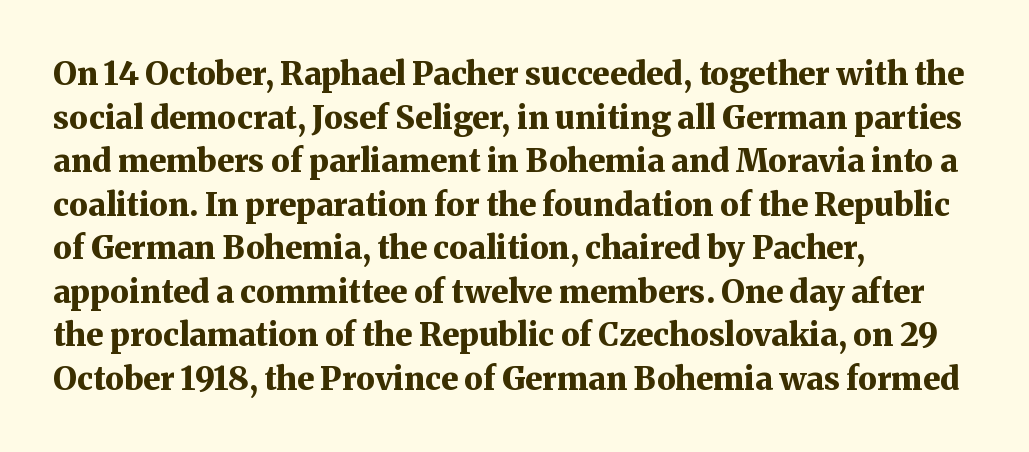
The image shows 32 px bold serif type, upright; set left-aligned, normal line spacing (1.36x), normal letter spacing, not underlined; medium stroke contrast and a medium x-height.
